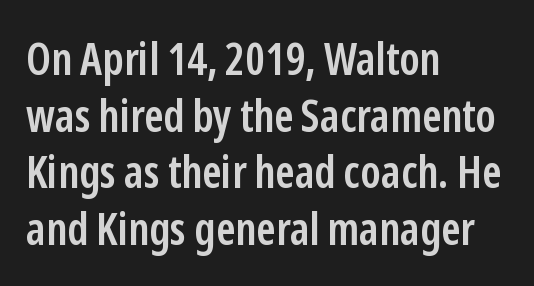
A semibold gives these letters moderate extra thickness, short of bold. Is the block centered? No — it sits flush against the left margin. The face used here is rendered with its standard letterfit. The zone under the glyphs is completely vacant.
